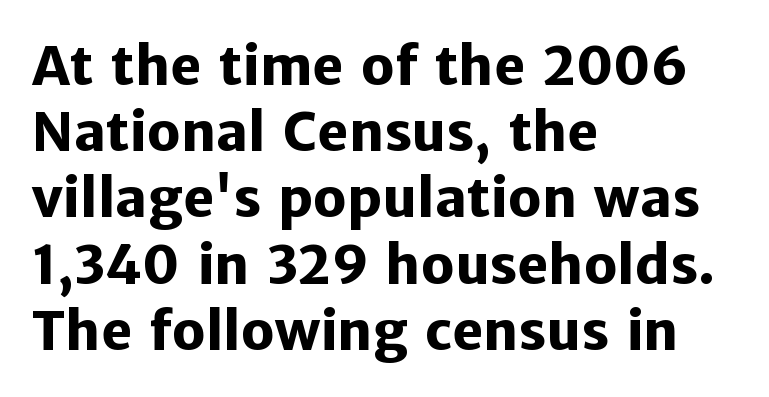
The image shows 53 px heavy sans-serif type, upright; set left-aligned, normal line spacing (1.25x), normal letter spacing, not underlined; low stroke contrast and a medium x-height.
